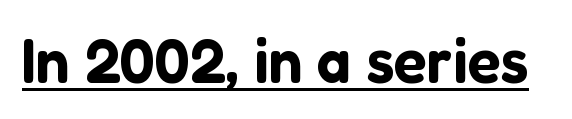
A typesetter would call this zero additional tracking. Ordinary non-slanted type is in use. You can see a thin bar hugging the bottom of the glyphs. This sample has the flowing, uneven cadence of proportional lettering.
